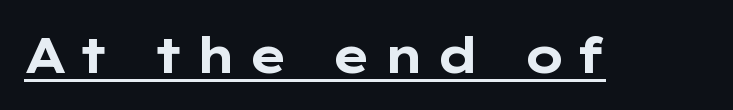
{"serif": "no", "italic": "no", "bold": "yes", "weight": "bold", "width": "wide", "stroke_contrast": "low", "x_height": "medium", "monospaced": "no", "underline": "yes", "letter_spacing": "wide", "letter_spacing_em": 0.22, "glyph_px": 49}
